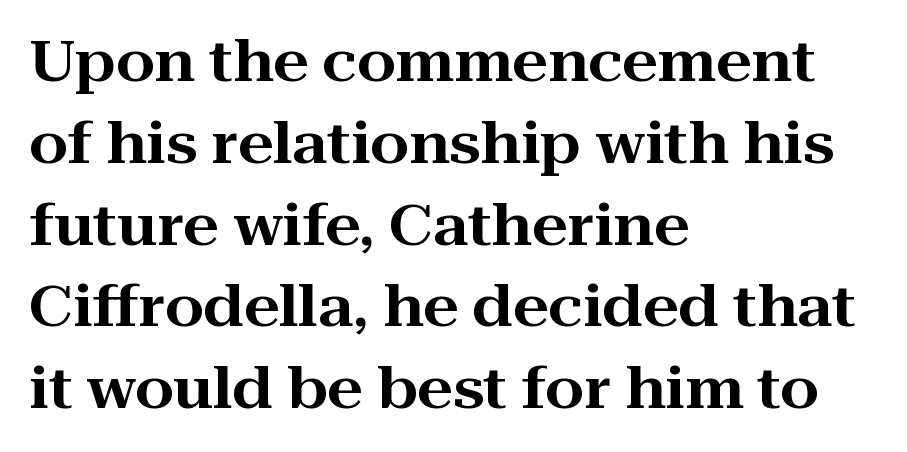
Q: Is the text italic (slanted)? A: No, it is upright.
Q: Is the typeface a serif or a sans-serif typeface? A: Serif.
Q: Is the text underlined? A: No.
Q: How is the paragraph aligned? A: Left-aligned.
Q: Is the spacing between letters normal or unusually wide? A: Normal.
Q: Is the spacing between lines tight, normal or loose? A: Normal.
Q: Width (condensed, normal, or wide)? A: Wide.
Q: Stroke contrast? A: High.
Q: x-height? A: Medium.
Q: Monospaced? A: No.
